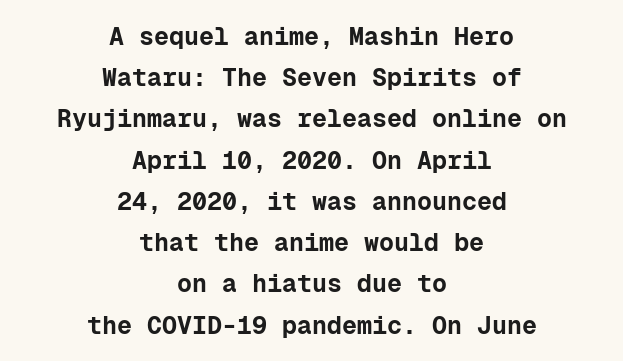
The space beneath each line is pristine and unruled. Students, observe: this is what conventionally led text looks like. Horizontal alignment here is central, giving a formal, balanced look. Pretty heavy lettering here — definitely bold. If you drew a line through each stem, it would be perfectly vertical.
